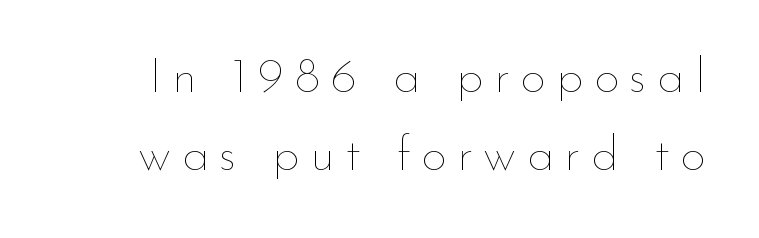
Stems here are at most as thick as an everyday book face. Characters remain perfectly vertical along every line. The gap between lines stays unmarked. This block has exactly the height ordinary leading produces. Proportional: the letters do not fall into vertical columns.
